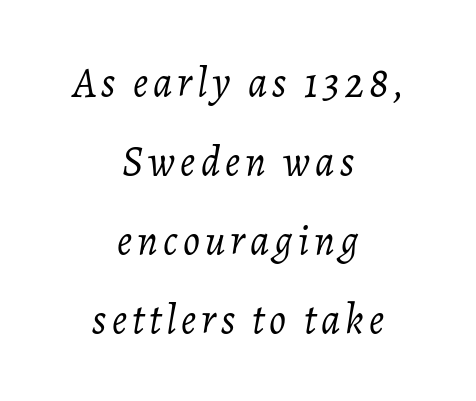
The image shows 42 px light type, italic (leaning right); set centered, line spacing 1.88x, not underlined; low stroke contrast and a medium x-height.
